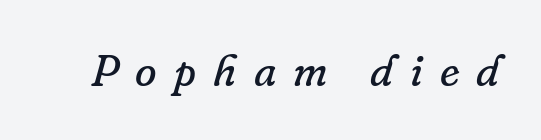
The image shows 44 px regular-weight serif type, italic (leaning right); set unusually wide letter spacing (+0.39 em), not underlined; low stroke contrast and a small x-height.
